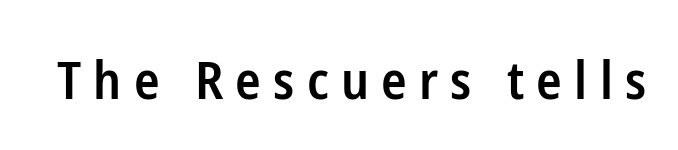
The image shows 53 px semibold, condensed sans-serif type, upright; set unusually wide letter spacing (+0.23 em), not underlined; low stroke contrast and a medium x-height.
